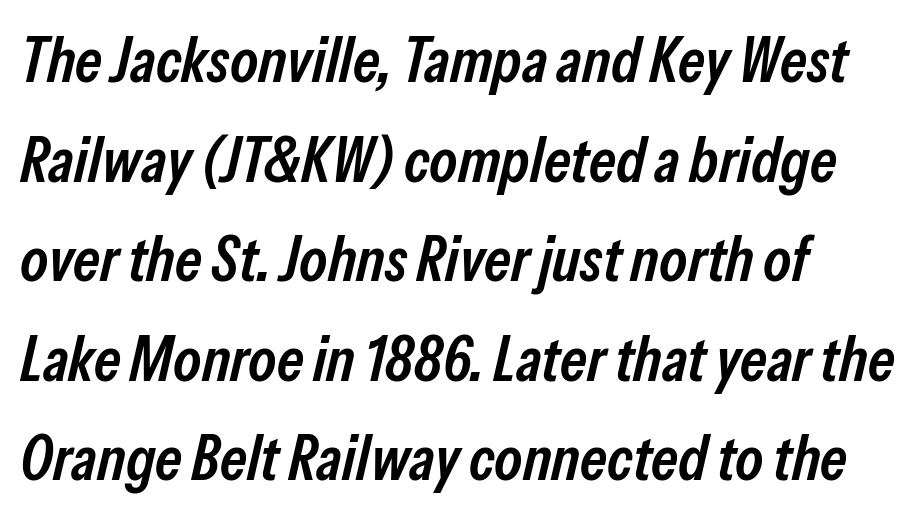
The image shows 63 px semibold, condensed type, italic (leaning right); set left-aligned, normal line spacing (1.58x), normal letter spacing, not underlined; low stroke contrast and a medium x-height.
